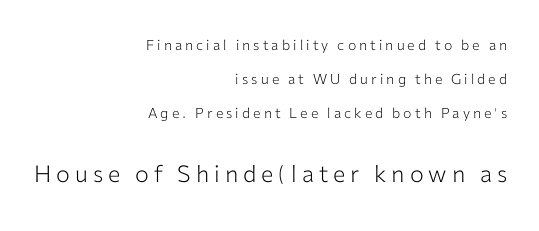
{"italic": "no", "bold": "no", "underline": "no", "align": "right", "line_spacing": "loose", "line_spacing_ratio": 2.43, "letter_spacing": "wide", "letter_spacing_em": 0.22, "larger_block": "second", "size_ratio": 1.64, "glyph_px": 23}
